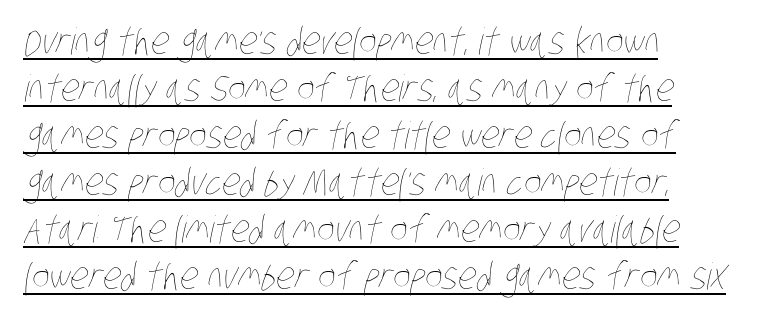
How are the letters spaced? Ordinarily, with no added tracking. This sample has the flowing, uneven cadence of proportional lettering. The lines sit at an ordinary, default distance from one another. The face looks like a standard text weight, possibly lighter.
